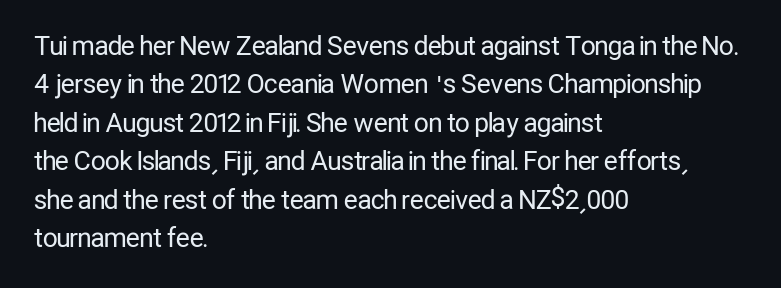
Q: Is the text bold? A: No.
Q: Is the text italic (slanted)? A: No, it is upright.
Q: Is the text underlined? A: No.
Q: How is the paragraph aligned? A: Left-aligned.
Q: Is the spacing between letters normal or unusually wide? A: Normal.
Q: Is the spacing between lines tight, normal or loose? A: Normal.
